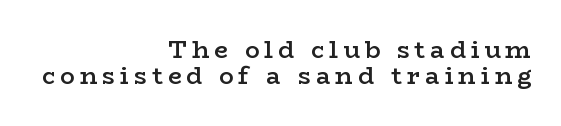
{"italic": "no", "bold": "semi", "underline": "no", "align": "right", "line_spacing": "tight", "line_spacing_ratio": 1.09, "letter_spacing": "wide", "letter_spacing_em": 0.21, "glyph_px": 24}
